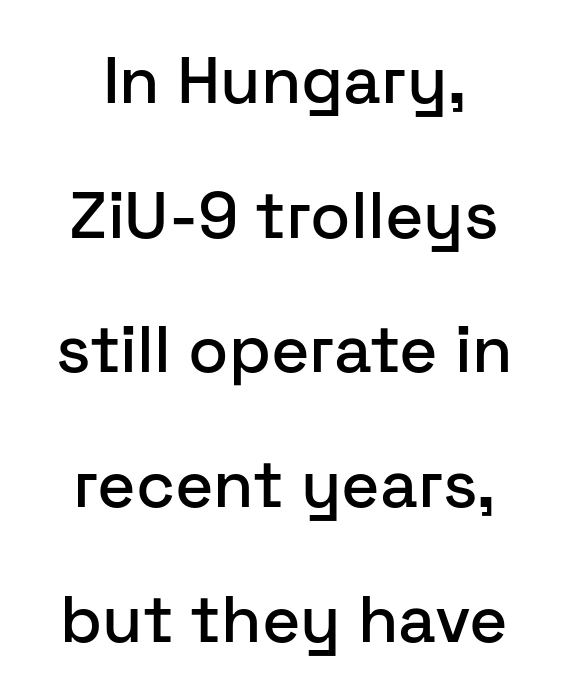
Glyph-to-glyph distance matches everyday printed text. The letters advance in unequal steps, a hallmark of proportional type. The rendering uses a large line-height, opening up the rows. Just letters on the line, the space beneath them empty. The type sits square on the baseline with zero lean.
